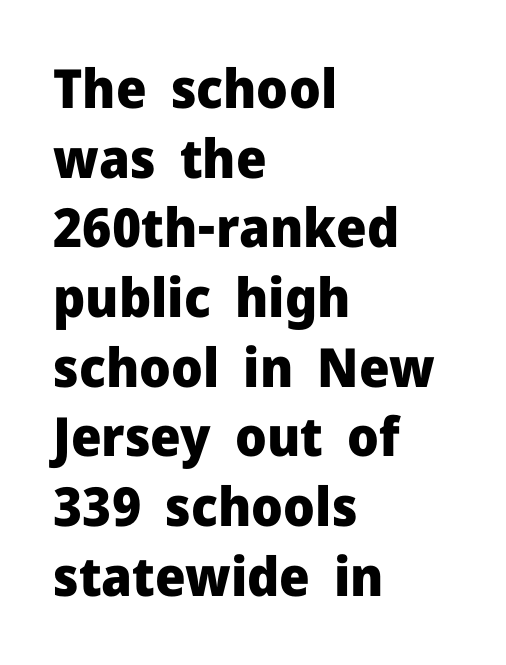
Spacing between characters is what you'd get straight out of the box. If you drew a line through each stem, it would be perfectly vertical. The sample has been set heavy, in full bold. This rendering uses left alignment, leaving the right contour irregular. Leading: standard.
